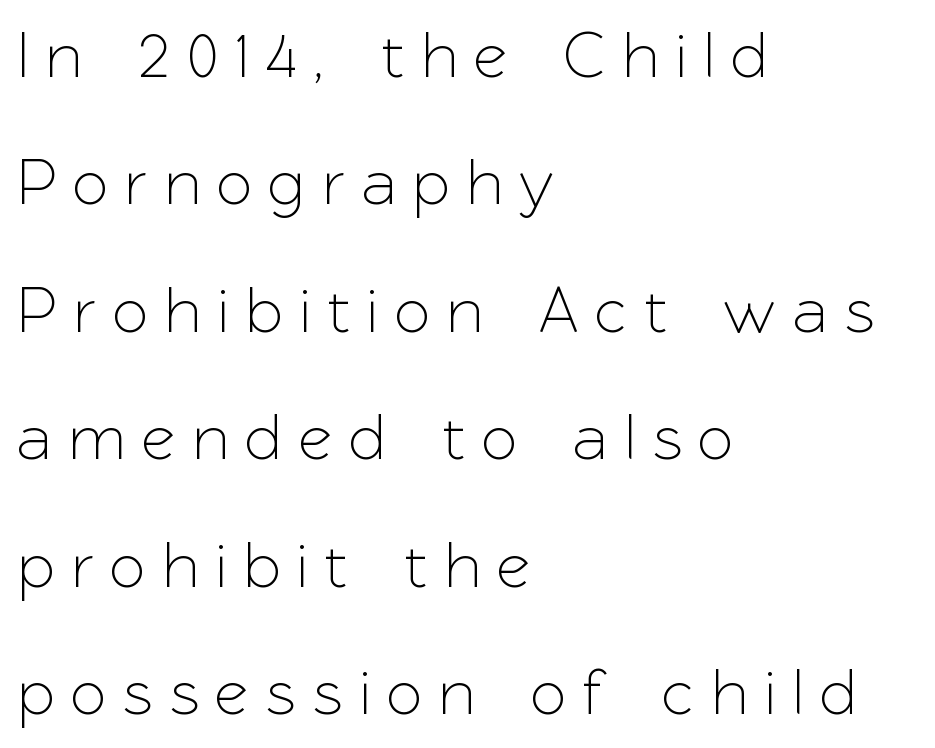
{"serif": "no", "italic": "no", "width": "normal", "stroke_contrast": "low", "x_height": "medium", "monospaced": "no", "underline": "no", "align": "left", "line_spacing": "loose", "line_spacing_ratio": 1.96, "letter_spacing": "wide", "letter_spacing_em": 0.29, "glyph_px": 65}
